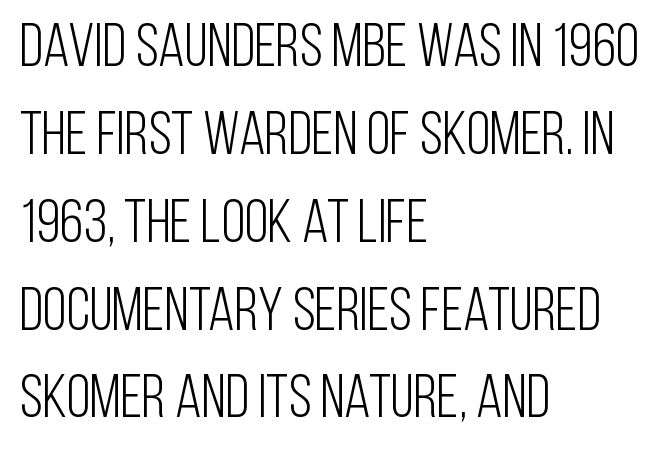
You could call the tracking neutral — neither tight nor loose. The space beneath each line is pristine and unruled. The designer went with a sans here, leaving each stem footless. The lettering stays uniformly vertical, giving the passage a roman look. Weight class: somewhere from thin through regular.
